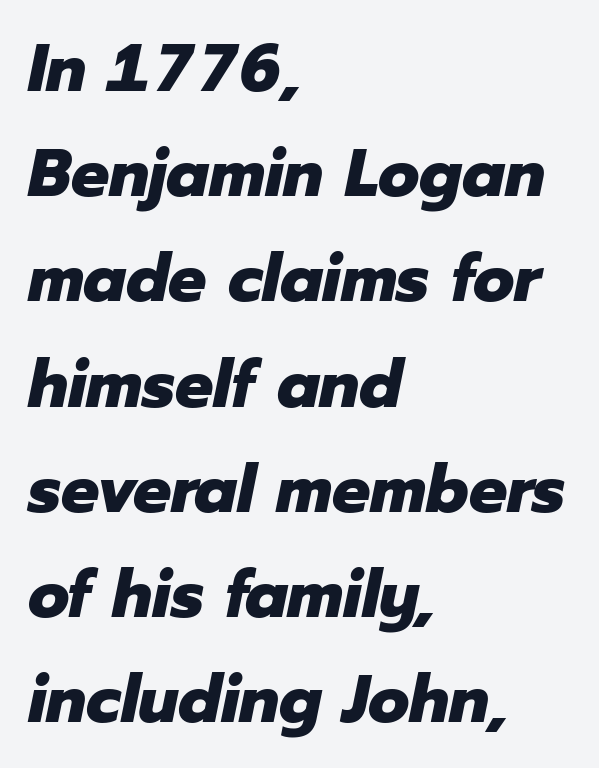
Q: Is the text bold? A: Yes.
Q: Is the text italic (slanted)? A: Yes, it leans right by about 12 degrees.
Q: Is the text underlined? A: No.
Q: How is the paragraph aligned? A: Left-aligned.
Q: Is the spacing between letters normal or unusually wide? A: Normal.
Q: Is the spacing between lines tight, normal or loose? A: Normal.
Q: Width (condensed, normal, or wide)? A: Normal.
Q: Stroke contrast? A: Low.
Q: x-height? A: Medium.
Q: Monospaced? A: No.
